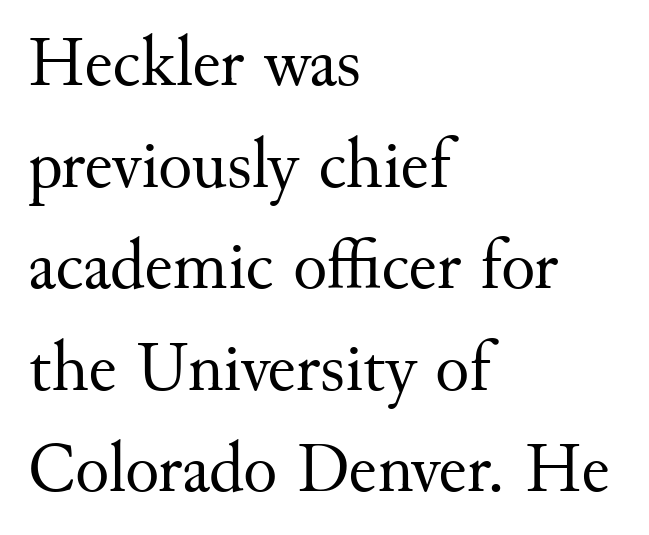
Q: Is the text bold? A: No.
Q: Is the text italic (slanted)? A: No, it is upright.
Q: Is the typeface a serif or a sans-serif typeface? A: Serif.
Q: Is the text underlined? A: No.
Q: How is the paragraph aligned? A: Left-aligned.
Q: Is the spacing between letters normal or unusually wide? A: Normal.
Q: Is the spacing between lines tight, normal or loose? A: Normal.
Q: Width (condensed, normal, or wide)? A: Normal.
Q: Stroke contrast? A: Medium.
Q: x-height? A: Small.
Q: Monospaced? A: No.
